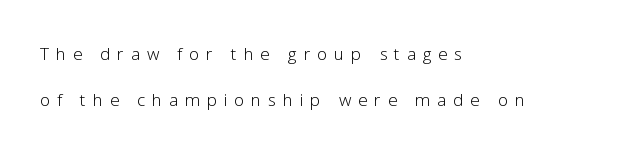
The image shows 23 px text type, upright; set left-aligned, loose line spacing (1.99x), unusually wide letter spacing (+0.29 em), not underlined.
